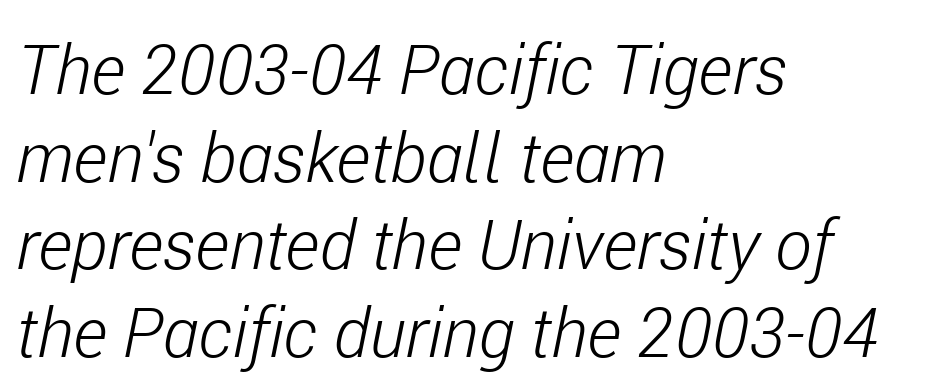
Q: Is the text bold? A: No.
Q: Is the text italic (slanted)? A: Yes, it leans right by about 11 degrees.
Q: Is the text underlined? A: No.
Q: How is the paragraph aligned? A: Left-aligned.
Q: Is the spacing between letters normal or unusually wide? A: Normal.
Q: Is the spacing between lines tight, normal or loose? A: Normal.
Q: Width (condensed, normal, or wide)? A: Condensed.
Q: Stroke contrast? A: Low.
Q: x-height? A: Medium.
Q: Monospaced? A: No.
